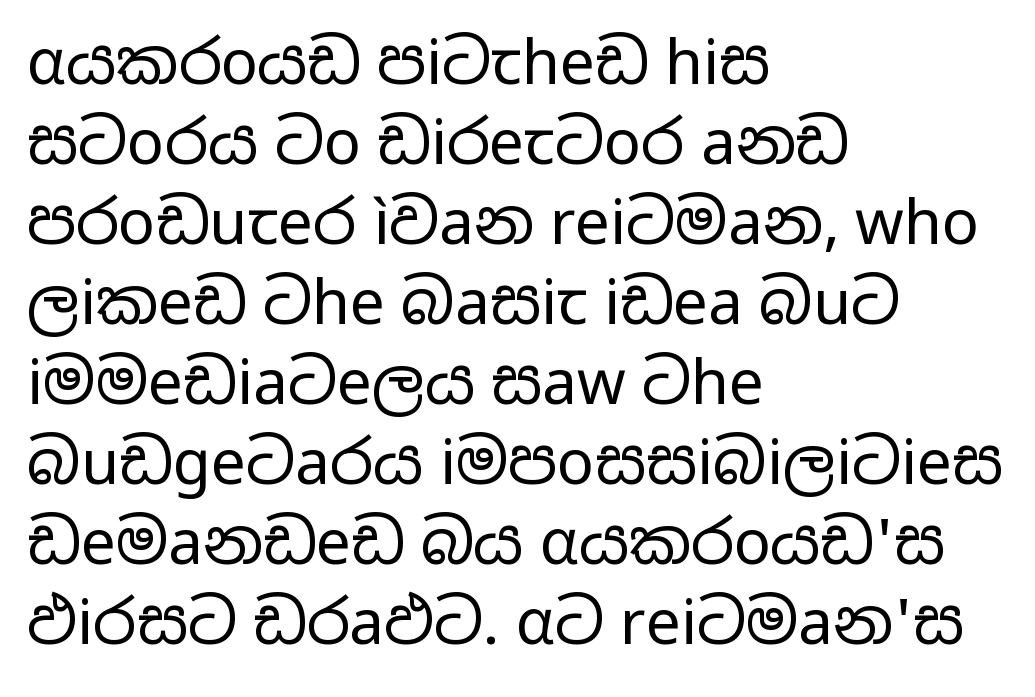
{"serif": "no", "italic": "no", "bold": "no", "weight": "regular", "width": "wide", "stroke_contrast": "low", "x_height": "medium", "monospaced": "no", "underline": "no", "align": "left", "line_spacing": "normal", "line_spacing_ratio": 1.29, "letter_spacing": "normal", "letter_spacing_em": 0.0, "glyph_px": 62}
